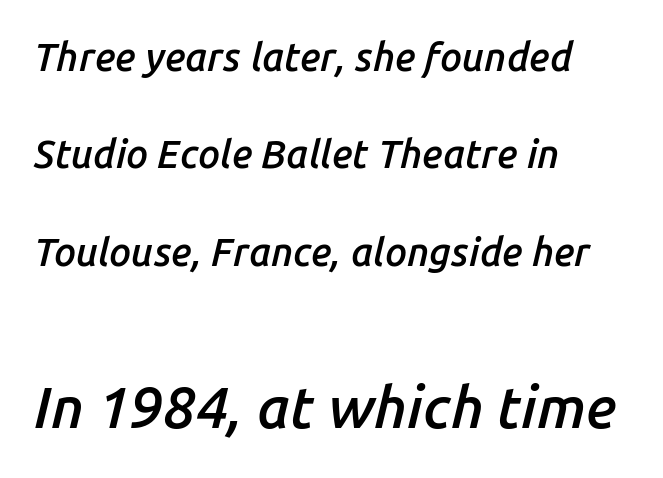
The image shows 58 px semibold type, italic (leaning right); set left-aligned, loose line spacing (2.5x), normal letter spacing, not underlined; the second (bottom) block is 1.49x larger; low stroke contrast and a medium x-height.
